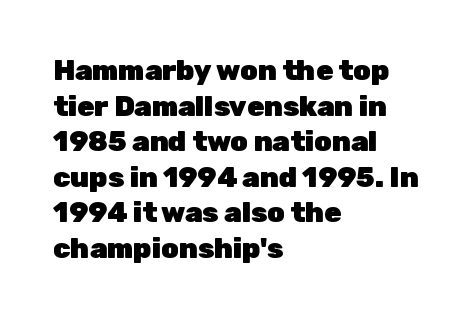
The characters look thick and weighty, a clear bold. Unlike a traditional serif, this face leaves its strokes unadorned. The font's upright variant was chosen for this text. The face used here is proportionally spaced, like ordinary book or web type. Glyph-to-glyph distance matches everyday printed text.
